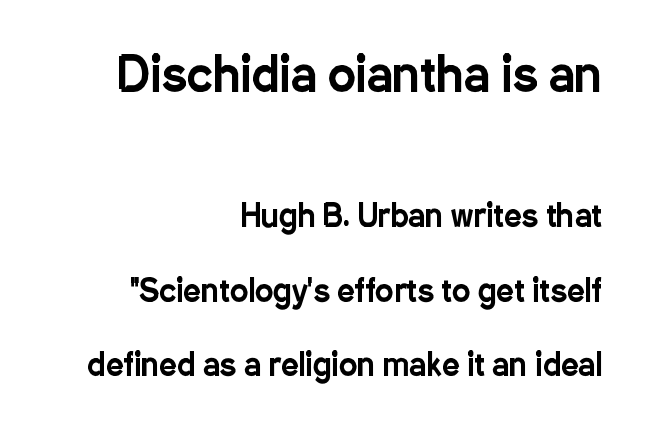
The image shows 47 px condensed sans-serif type, upright; set right-aligned, loose line spacing (2.4x), normal letter spacing, not underlined; the first (top) block is 1.52x larger; low stroke contrast and a medium x-height.
